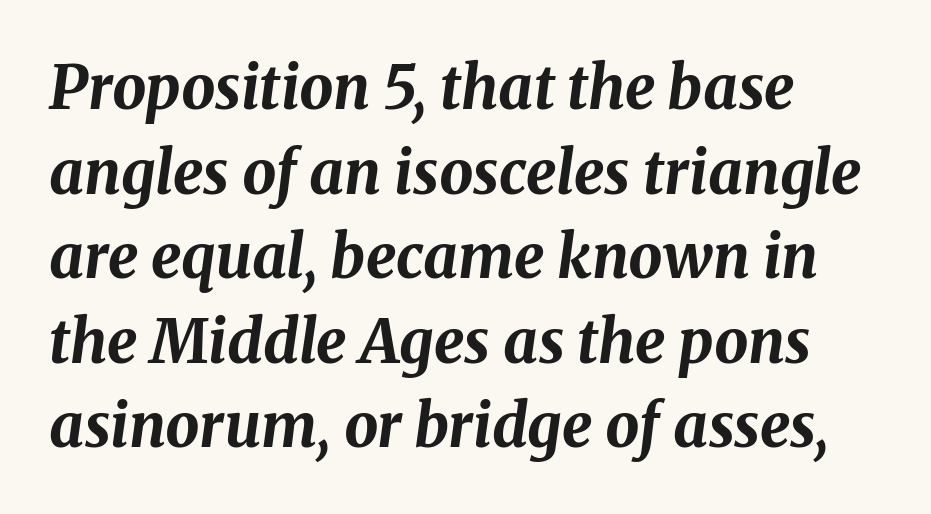
Q: Is the text bold? A: Yes.
Q: Is the text italic (slanted)? A: Yes, it leans right by about 8 degrees.
Q: Is the text underlined? A: No.
Q: How is the paragraph aligned? A: Left-aligned.
Q: Is the spacing between letters normal or unusually wide? A: Normal.
Q: Is the spacing between lines tight, normal or loose? A: Normal.
Q: Width (condensed, normal, or wide)? A: Normal.
Q: Stroke contrast? A: Medium.
Q: x-height? A: Medium.
Q: Monospaced? A: No.
